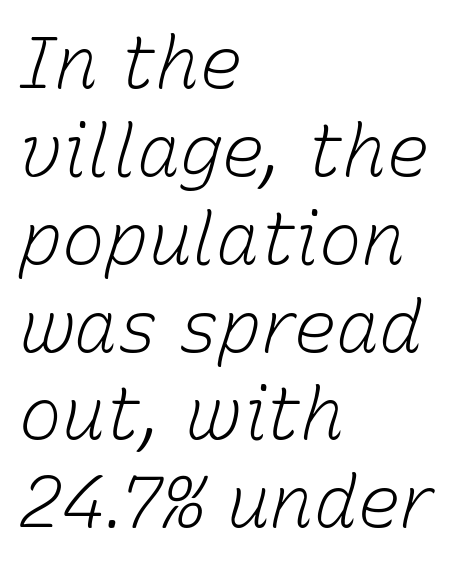
The image shows 72 px light type, italic (leaning right); set left-aligned, line spacing 1.22x, normal letter spacing, not underlined; low stroke contrast and a medium x-height.
